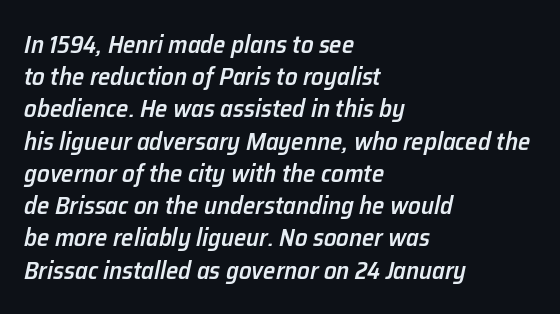
Q: Is the text bold? A: Semi-bold.
Q: Is the text italic (slanted)? A: Yes, it leans right by about 12 degrees.
Q: Is the text underlined? A: No.
Q: How is the paragraph aligned? A: Left-aligned.
Q: Is the spacing between letters normal or unusually wide? A: Normal.
Q: Is the spacing between lines tight, normal or loose? A: Normal.
